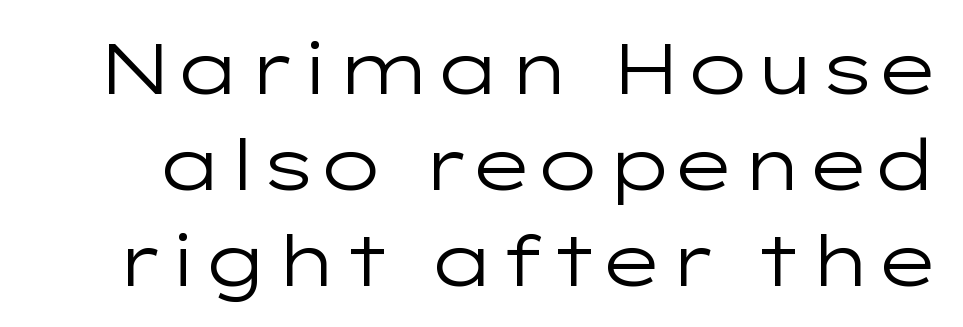
This sample has the flowing, uneven cadence of proportional lettering. No italicization has been applied; the sample stays upright. Underline: absent. Honestly, the row spacing looks completely unremarkable. These lines are composed in type without serifs. No chunkiness to these letters — they're not bold.
